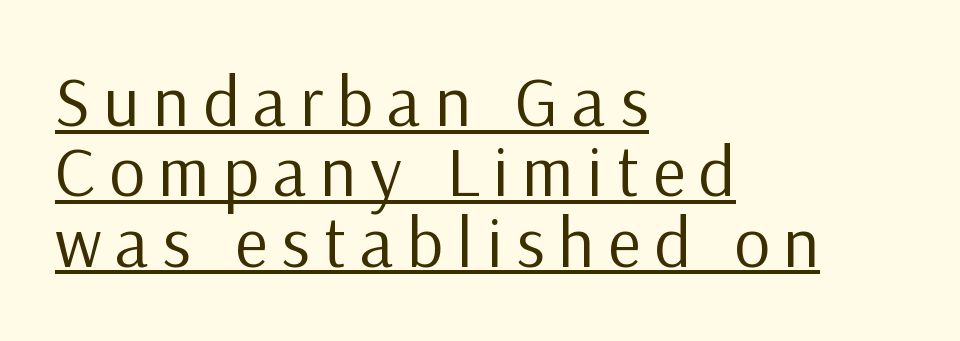
The image shows 71 px regular-weight sans-serif type, upright; set left-aligned, tight line spacing (0.99x), underlined; low stroke contrast and a medium x-height.
